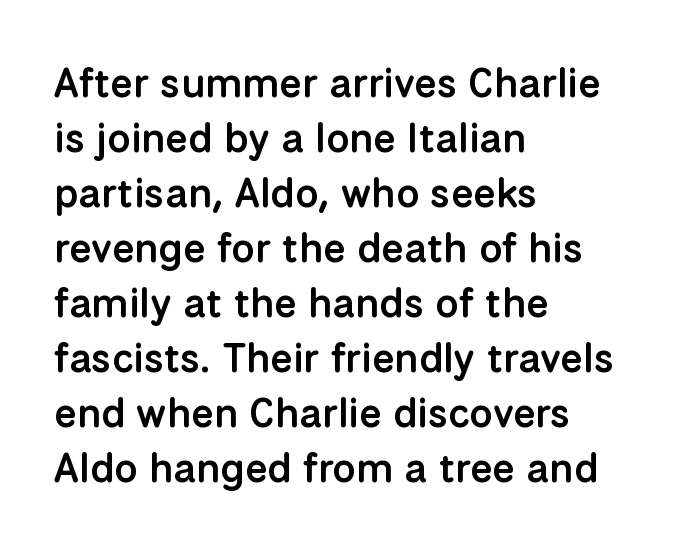
Think of a printed novel: that variable character pitch is what you see here. A normal amount of white space separates one row of letters from the next. The glyphs in this specimen are sans serif. A semibold gives these letters moderate extra thickness, short of bold.
